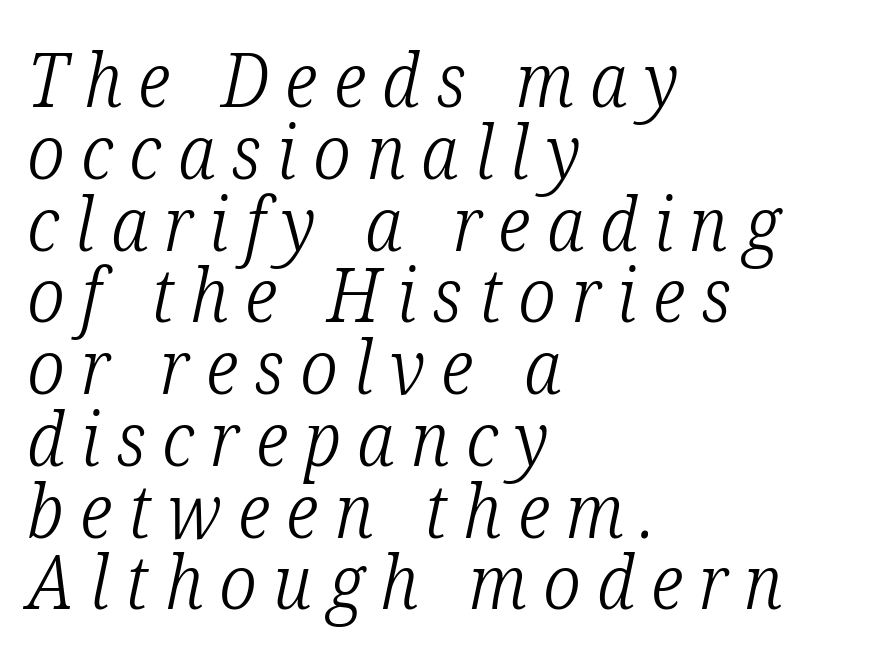
The image shows 74 px light, condensed serif type, italic (leaning right); set left-aligned, tight line spacing (0.97x), unusually wide letter spacing (+0.22 em), not underlined; low stroke contrast and a medium x-height.
